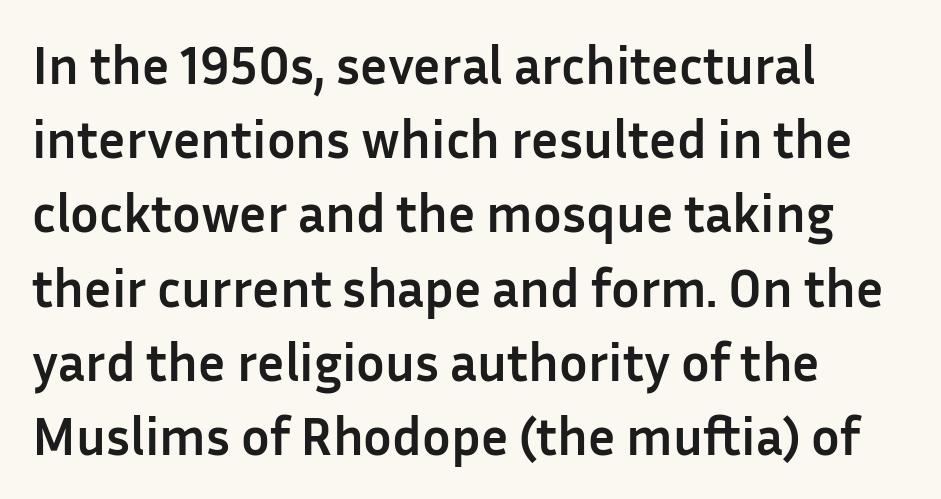
Leftover space on each line is placed entirely after the last word. A typesetter would call this proportional, since set widths differ per character. Notice how the stems are strictly vertical — no italics here. Check under the words: just untouched page. Between one letter and the next there's only the usual sliver of space. Emphasis by weight is at full strength: bold.
